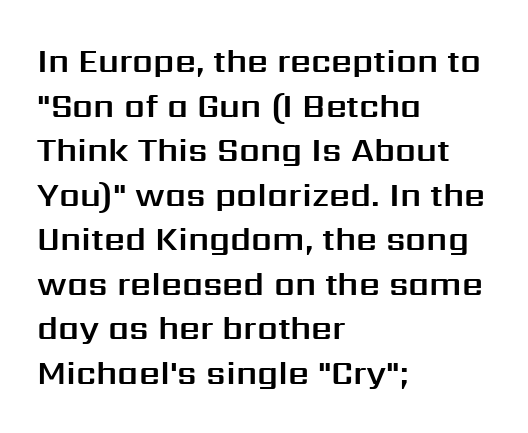
{"serif": "no", "italic": "no", "width": "normal", "stroke_contrast": "medium", "x_height": "medium", "monospaced": "no", "underline": "no", "align": "left", "line_spacing": "normal", "line_spacing_ratio": 1.35, "letter_spacing": "normal", "letter_spacing_em": 0.0, "glyph_px": 33}
